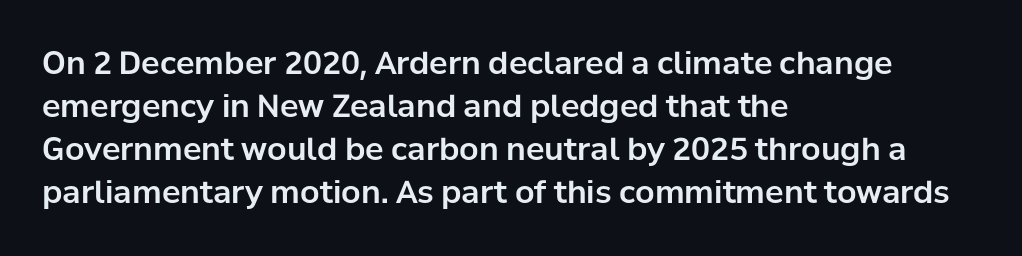
{"serif": "no", "italic": "no", "width": "normal", "stroke_contrast": "low", "x_height": "medium", "monospaced": "no", "underline": "no", "align": "left", "line_spacing": "normal", "line_spacing_ratio": 1.39, "letter_spacing": "normal", "letter_spacing_em": 0.0, "glyph_px": 31}
